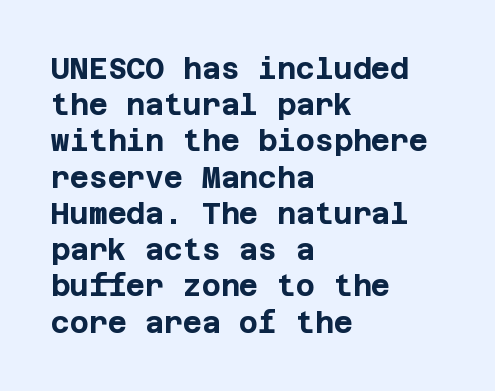
The glyphs are unaccompanied by any horizontal stroke below them. The axis of the letterforms is exactly vertical. Students, note that the glyphs here touch the page at normal intervals. Students, observe: this is what conventionally led text looks like. A dark, heavy texture on the line: the type is bold. Line starts are locked; line ends wander.
